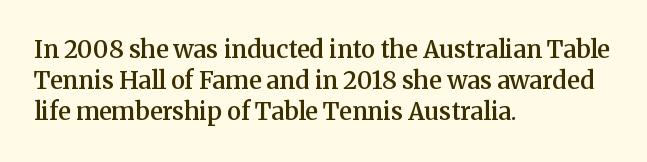
{"italic": "no", "bold": "semi", "underline": "no", "align": "left", "line_spacing": "normal", "line_spacing_ratio": 1.3, "letter_spacing": "normal", "letter_spacing_em": 0.0, "glyph_px": 24}
